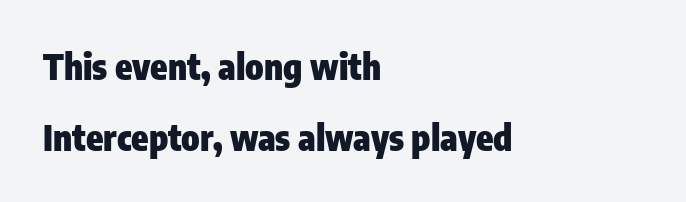
{"serif": "no", "italic": "no", "bold": "yes", "weight": "heavy", "width": "condensed", "stroke_contrast": "low", "x_height": "medium", "monospaced": "no", "underline": "no", "align": "left", "line_spacing": "loose", "line_spacing_ratio": 2.02, "letter_spacing": "normal", "letter_spacing_em": 0.0, "glyph_px": 35}
